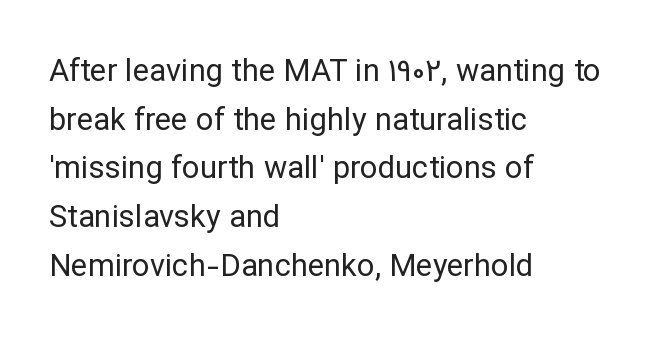
Compared with a typical body face, this is equally light or lighter still. Teacher's note: observe the even left margin — that is flush-left alignment. Is this a fixed-width face? No — the glyphs have proportional, varying widths. The letters stand straight up with perfectly vertical stems. This sample uses plain, unmodified letter spacing.
